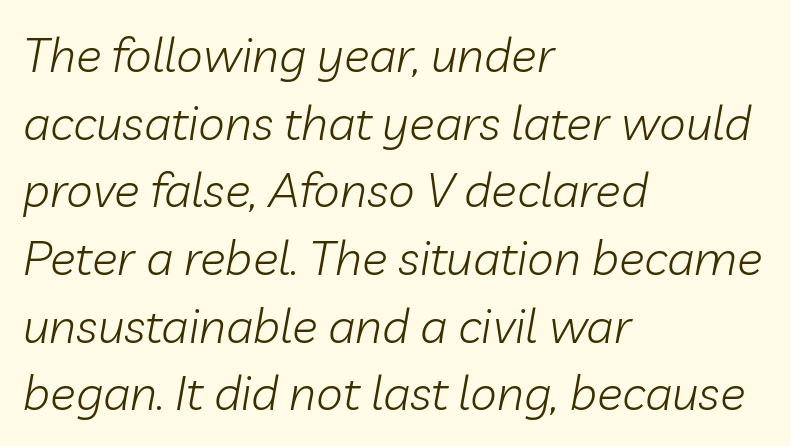
Words appear dense and cohesive because spacing is normal. This sample has the flowing, uneven cadence of proportional lettering. The letterforms sit at book weight or below. Rendered with sloped, italic letterforms. Check under the words: just untouched page. Whoever set this chose a conventional vertical rhythm.
